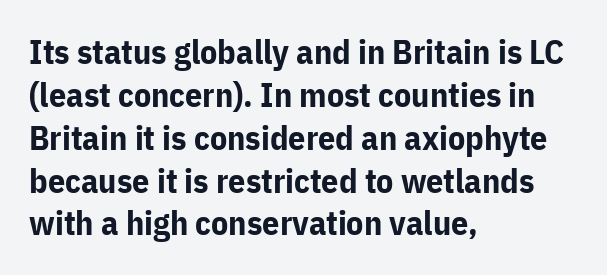
Q: Is the text bold? A: Yes.
Q: Is the text italic (slanted)? A: No, it is upright.
Q: Is the typeface a serif or a sans-serif typeface? A: Sans-serif.
Q: Is the text underlined? A: No.
Q: How is the paragraph aligned? A: Left-aligned.
Q: Is the spacing between letters normal or unusually wide? A: Normal.
Q: Is the spacing between lines tight, normal or loose? A: Normal.
Q: Width (condensed, normal, or wide)? A: Normal.
Q: Stroke contrast? A: Low.
Q: x-height? A: Medium.
Q: Monospaced? A: No.
